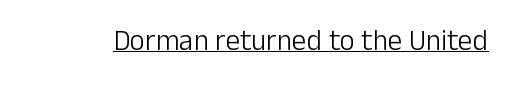
{"serif": "no", "italic": "no", "bold": "no", "weight": "light", "width": "normal", "stroke_contrast": "low", "x_height": "medium", "monospaced": "no", "underline": "yes", "letter_spacing": "normal", "letter_spacing_em": 0.0, "glyph_px": 29}
